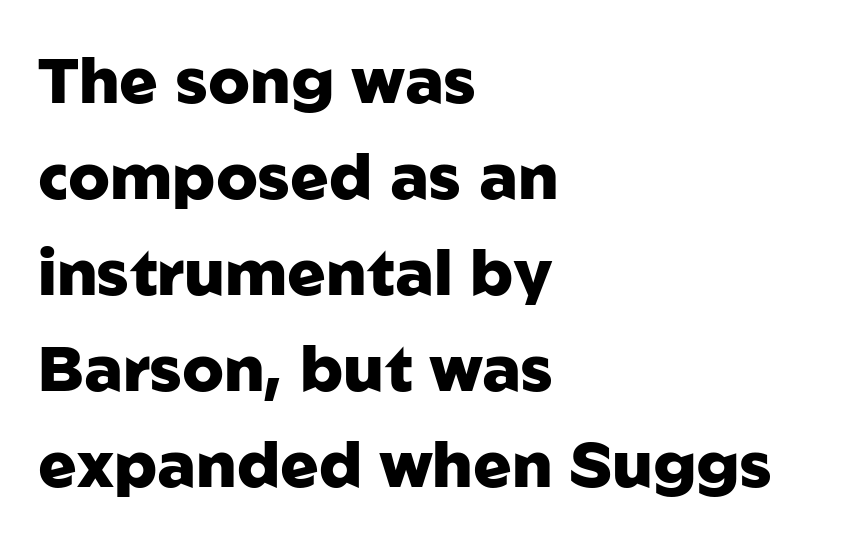
The image shows 64 px heavy sans-serif type, upright; set left-aligned, normal line spacing (1.5x), normal letter spacing, not underlined; low stroke contrast and a medium x-height.
